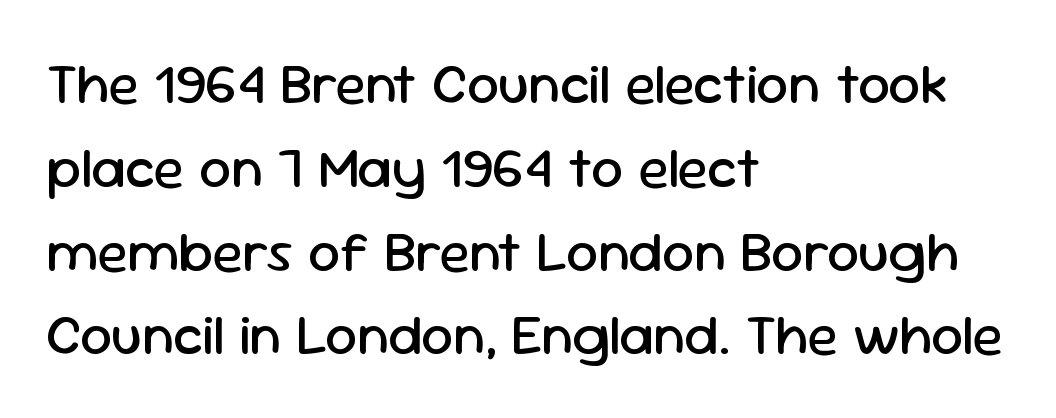
The image shows 57 px regular-weight sans-serif type, upright; set left-aligned, normal line spacing (1.47x), normal letter spacing, not underlined; low stroke contrast and a medium x-height.
